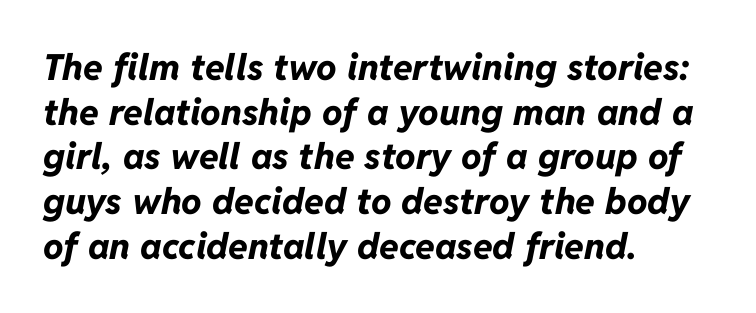
You could not count columns in this text — the font is proportionally spaced. Slant detected: the letters are inclined. Pretty heavy lettering here — definitely bold. Does the copy run flush right? No — it runs flush left.
